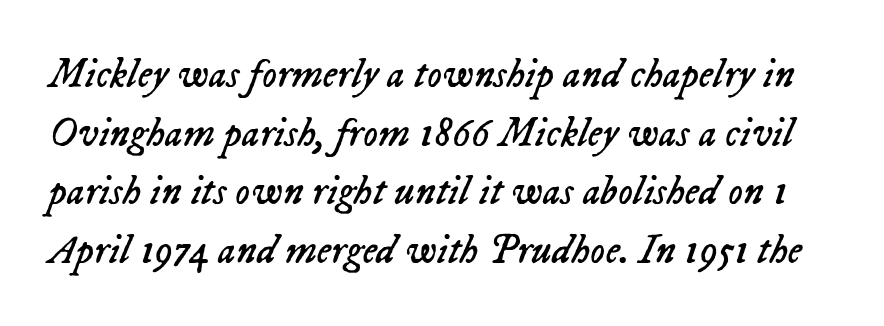
{"italic": "yes", "lean": "right", "slant_degrees": 23, "bold": "no", "weight": "regular", "width": "normal", "stroke_contrast": "low", "x_height": "medium", "monospaced": "no", "underline": "no", "line_spacing": "normal", "line_spacing_ratio": 1.43, "letter_spacing": "normal", "letter_spacing_em": 0.0, "glyph_px": 41}
